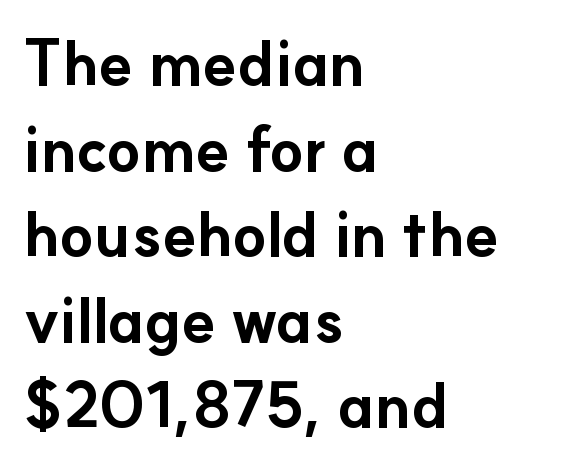
{"serif": "no", "italic": "no", "bold": "yes", "weight": "bold", "width": "normal", "stroke_contrast": "low", "x_height": "small", "monospaced": "no", "underline": "no", "align": "left", "line_spacing": "normal", "line_spacing_ratio": 1.38, "letter_spacing": "normal", "letter_spacing_em": 0.0, "glyph_px": 62}
